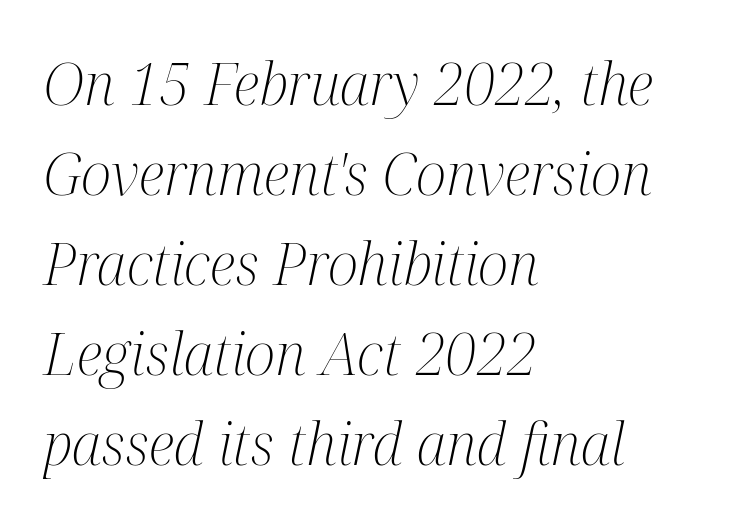
{"serif": "yes", "italic": "yes", "lean": "right", "slant_degrees": 12, "bold": "no", "weight": "light", "width": "condensed", "stroke_contrast": "medium", "x_height": "medium", "monospaced": "no", "underline": "no", "align": "left", "line_spacing": "normal", "line_spacing_ratio": 1.55, "letter_spacing": "normal", "letter_spacing_em": 0.0, "glyph_px": 58}
